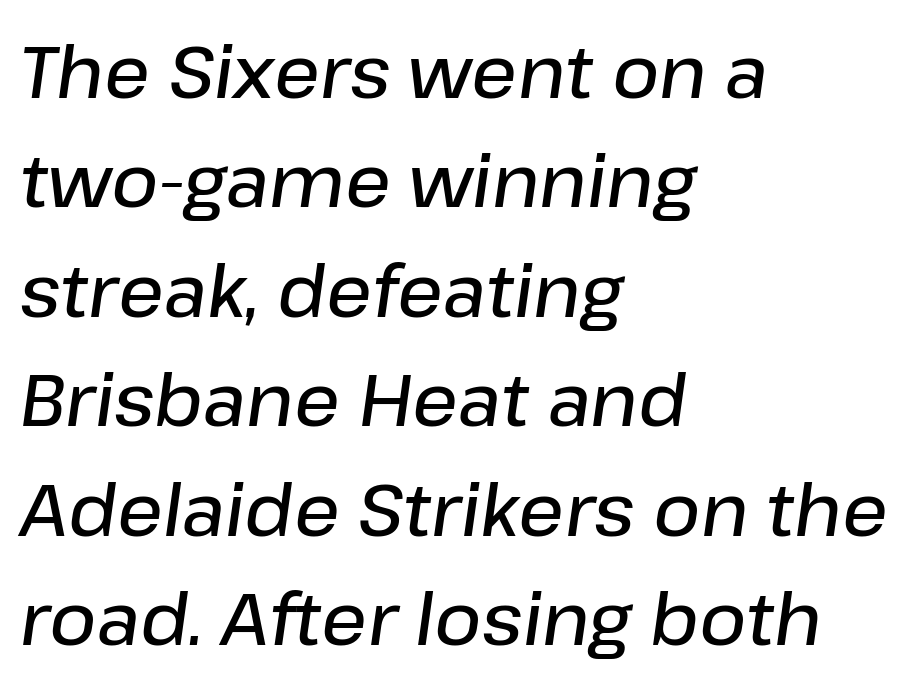
{"italic": "yes", "lean": "right", "slant_degrees": 8, "bold": "semi", "weight": "semibold", "width": "normal", "stroke_contrast": "low", "x_height": "medium", "monospaced": "no", "underline": "no", "align": "left", "line_spacing": "normal", "line_spacing_ratio": 1.52, "letter_spacing": "normal", "letter_spacing_em": 0.0, "glyph_px": 72}
